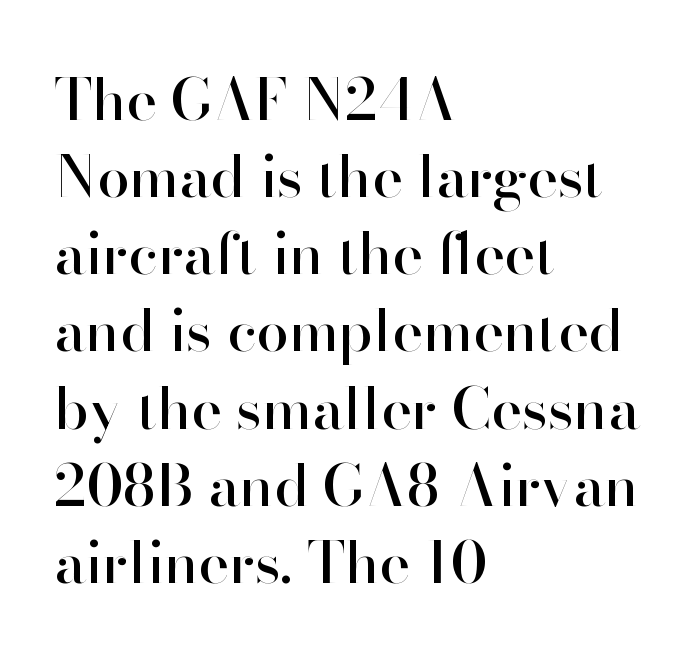
The image shows 58 px sans-serif type, upright; set left-aligned, normal line spacing (1.33x), normal letter spacing, not underlined; high stroke contrast and a small x-height.
